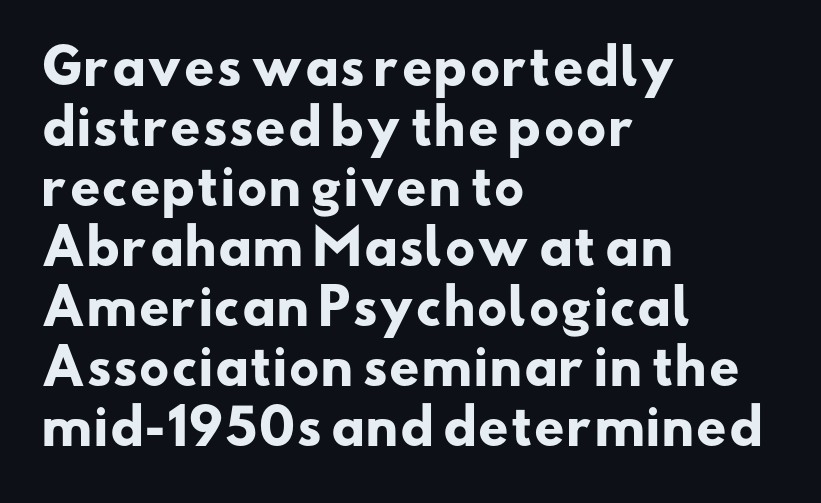
Q: Is the text bold? A: Yes.
Q: Is the typeface a serif or a sans-serif typeface? A: Sans-serif.
Q: Is the text underlined? A: No.
Q: How is the paragraph aligned? A: Left-aligned.
Q: Is the spacing between letters normal or unusually wide? A: Normal.
Q: Is the spacing between lines tight, normal or loose? A: Normal.
Q: Width (condensed, normal, or wide)? A: Wide.
Q: Stroke contrast? A: Low.
Q: x-height? A: Small.
Q: Monospaced? A: No.
